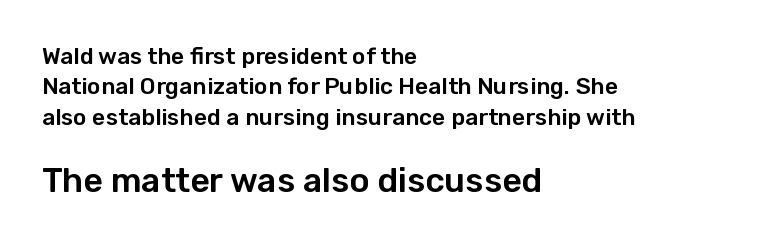
This rendering employs a face without finishing strokes, i.e., a sans-serif. Decoration check: the copy has no underline. The face used here is proportionally spaced, like ordinary book or web type. A typesetter would call this zero additional tracking.
